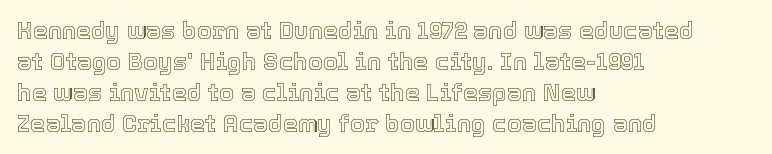
The rag falls on the right side of this text block. How would I describe the line gaps? Plain and ordinary. Ordinary non-slanted type is in use. The gaps between neighbouring characters are ordinary and unremarkable.
